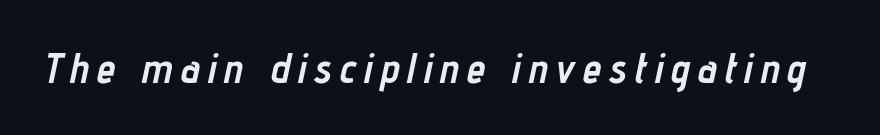
Rule under the text: the space is simply empty. Heavy, bold letterforms. Varying glyph widths throughout — classic text-font behaviour. The specimen reads as italic at a glance.
